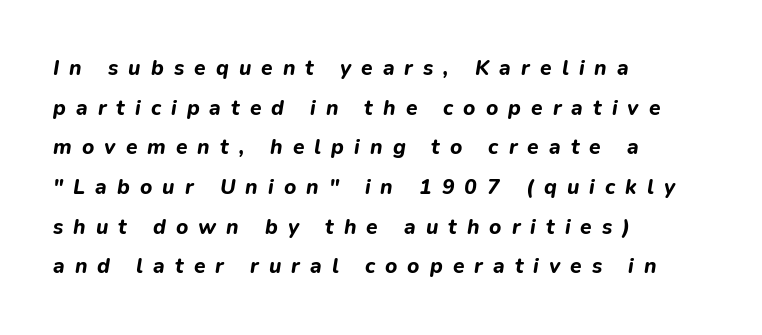
You could only call the tracking loose — the letters float apart. These lines stack with their left ends in a neat column. Compared with an ordinary text face, these strokes are far heavier — a full bold. Does the lettering tilt? It does — this is italic. This rendering features lettering with no underline.
